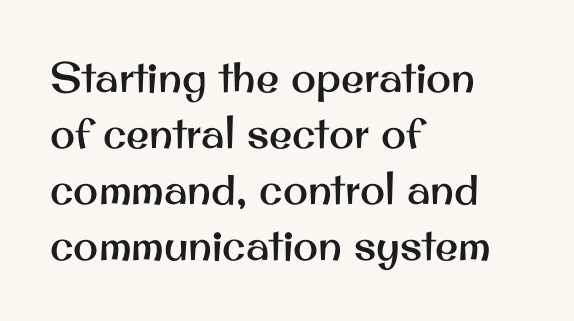
The image shows 42 px sans-serif type, upright; set left-aligned, normal line spacing (1.33x), normal letter spacing, not underlined; medium stroke contrast and a small x-height.
